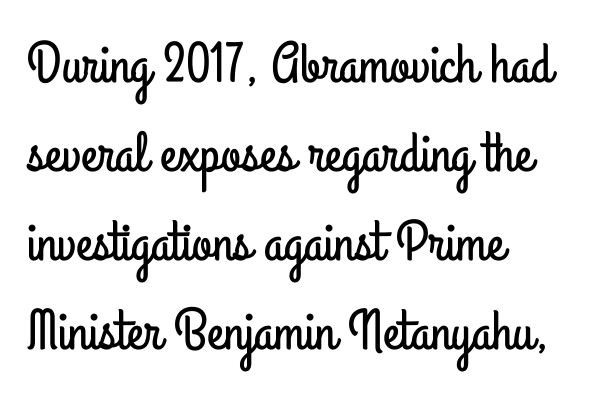
Clear beneath every line of the passage. Varying glyph widths throughout — classic text-font behaviour. Caption: standard tracking, unaltered. These lines were composed using upright roman letters. The face used here is a sans, in the tradition of grotesques and geometrics. Does the leading feel generous? No, just average.
